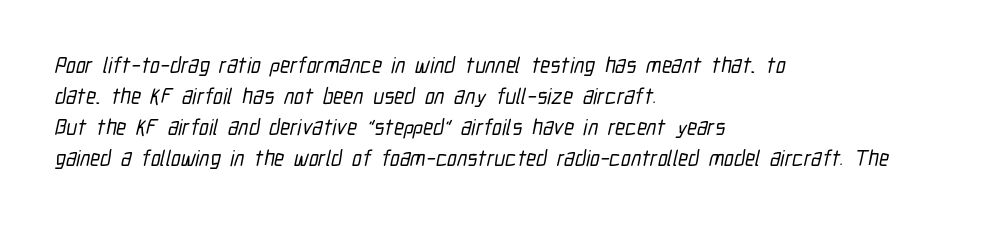
The image shows 22 px text type; set left-aligned, normal line spacing (1.41x), normal letter spacing, not underlined.
